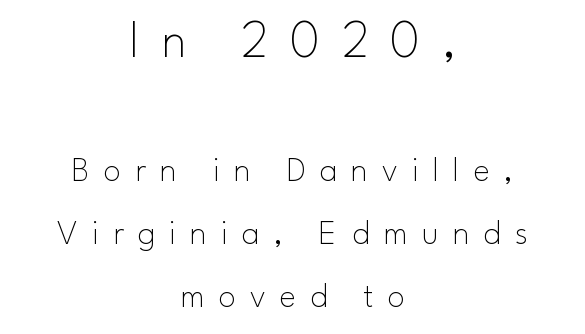
The weight would be labelled regular, book, light, or lighter still. One-word summary of the alignment: center. Larger block? The one above; the one below is distinctly smaller. Style check: upright.
